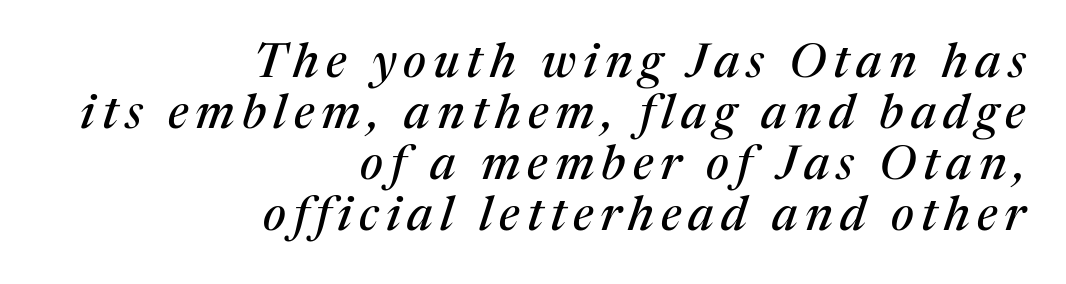
Q: Is the text italic (slanted)? A: Yes, it leans right by about 17 degrees.
Q: Is the typeface a serif or a sans-serif typeface? A: Serif.
Q: Is the text underlined? A: No.
Q: How is the paragraph aligned? A: Right-aligned.
Q: Is the spacing between lines tight, normal or loose? A: Tight.
Q: Width (condensed, normal, or wide)? A: Normal.
Q: Stroke contrast? A: Medium.
Q: x-height? A: Medium.
Q: Monospaced? A: No.
